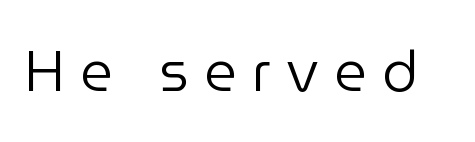
Q: Is the text bold? A: No.
Q: Is the text italic (slanted)? A: No, it is upright.
Q: Is the typeface a serif or a sans-serif typeface? A: Sans-serif.
Q: Is the text underlined? A: No.
Q: Is the spacing between letters normal or unusually wide? A: Unusually wide.
Q: Width (condensed, normal, or wide)? A: Normal.
Q: Stroke contrast? A: Low.
Q: x-height? A: Medium.
Q: Monospaced? A: No.
